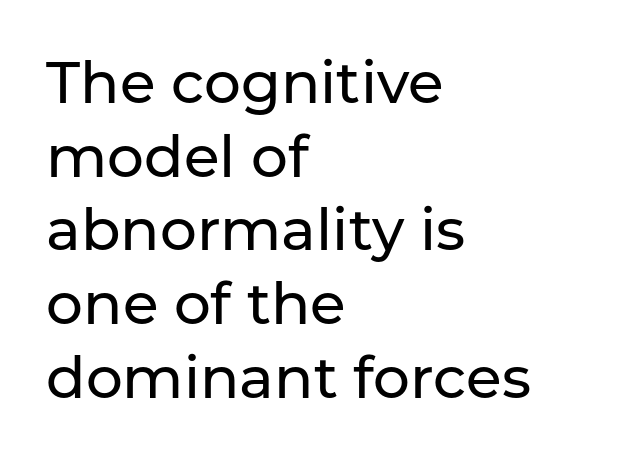
Q: Is the text italic (slanted)? A: No, it is upright.
Q: Is the typeface a serif or a sans-serif typeface? A: Sans-serif.
Q: Is the text underlined? A: No.
Q: How is the paragraph aligned? A: Left-aligned.
Q: Is the spacing between letters normal or unusually wide? A: Normal.
Q: Is the spacing between lines tight, normal or loose? A: Normal.
Q: Width (condensed, normal, or wide)? A: Normal.
Q: Stroke contrast? A: Low.
Q: x-height? A: Medium.
Q: Monospaced? A: No.
